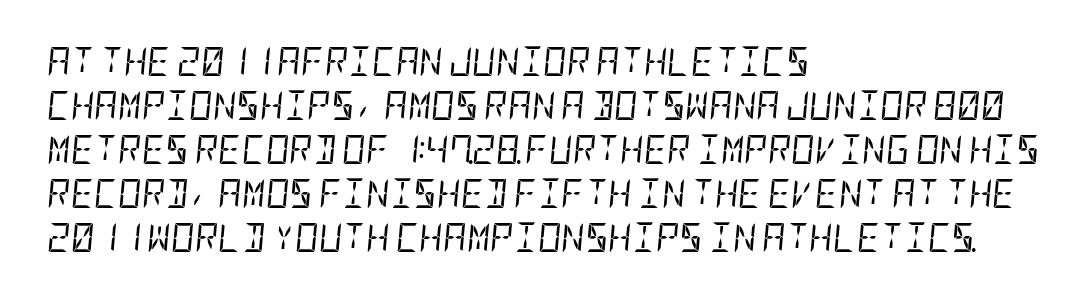
The image shows 29 px regular-weight, condensed type, italic (leaning right); set left-aligned, normal line spacing (1.52x), normal letter spacing, not underlined; low stroke contrast and a large x-height.
